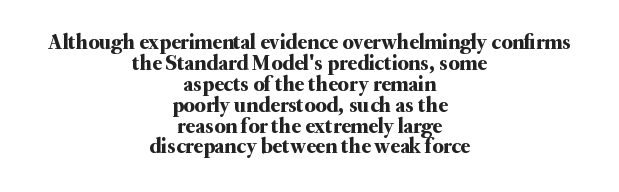
The image shows 22 px text type, upright; set centered, tight line spacing (0.95x), normal letter spacing, not underlined.
